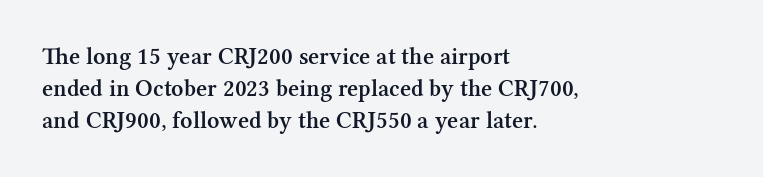
{"italic": "no", "bold": "semi", "underline": "no", "align": "left", "line_spacing": "normal", "line_spacing_ratio": 1.34, "letter_spacing": "normal", "letter_spacing_em": 0.0, "glyph_px": 24}
